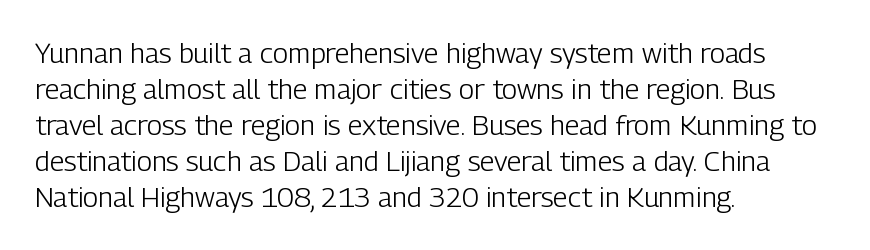
Q: Is the text bold? A: No.
Q: Is the text italic (slanted)? A: No, it is upright.
Q: Is the typeface a serif or a sans-serif typeface? A: Sans-serif.
Q: Is the text underlined? A: No.
Q: How is the paragraph aligned? A: Left-aligned.
Q: Is the spacing between letters normal or unusually wide? A: Normal.
Q: Is the spacing between lines tight, normal or loose? A: Normal.
Q: Width (condensed, normal, or wide)? A: Condensed.
Q: Stroke contrast? A: Low.
Q: x-height? A: Medium.
Q: Monospaced? A: No.
